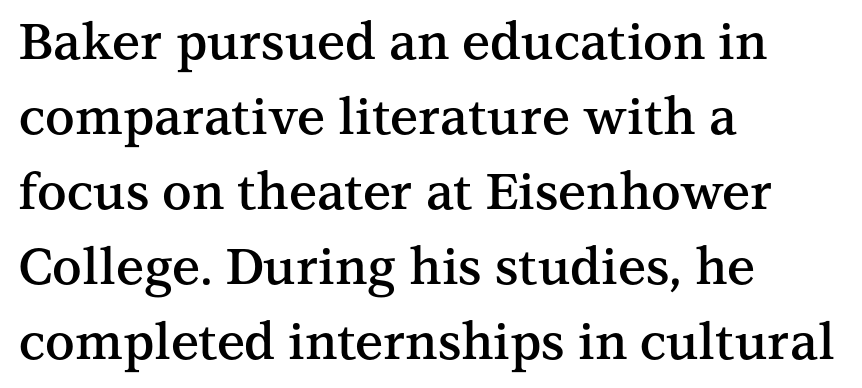
The image shows 50 px semibold serif type, upright; set left-aligned, normal line spacing (1.5x), normal letter spacing, not underlined; medium stroke contrast and a medium x-height.
